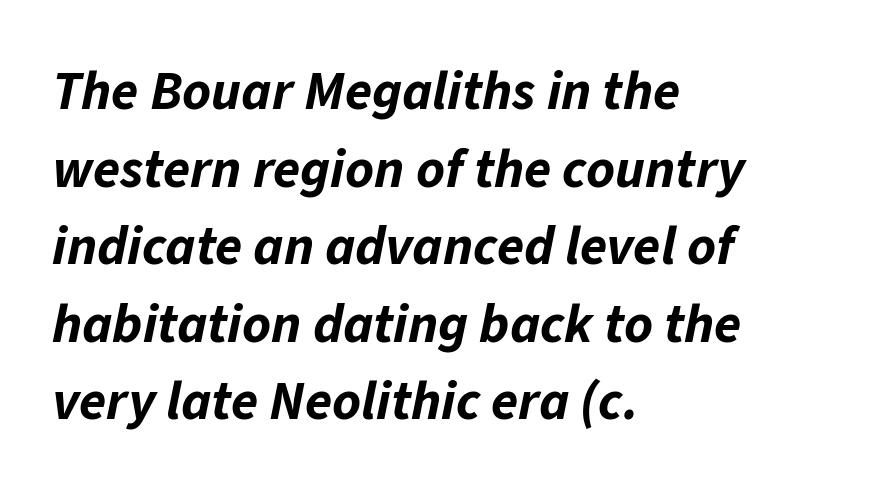
Horizontal bands of white between lines are of average thickness. Is this a fixed-width face? No — the glyphs have proportional, varying widths. Lines of text with bare space underneath. This sample is left-justified, so line endings fall wherever the words run out. There is no visible air inserted between adjacent glyphs.
